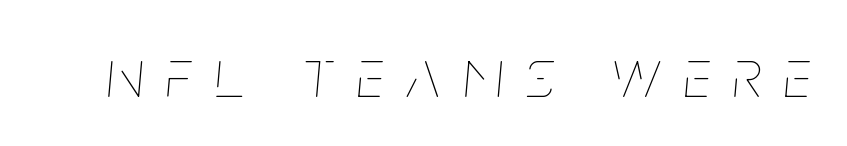
Q: Is the text bold? A: No.
Q: Is the text italic (slanted)? A: Yes, it leans right by about 5 degrees.
Q: Is the text underlined? A: No.
Q: Is the spacing between letters normal or unusually wide? A: Unusually wide.
Q: Width (condensed, normal, or wide)? A: Condensed.
Q: Stroke contrast? A: Low.
Q: x-height? A: Large.
Q: Monospaced? A: No.
